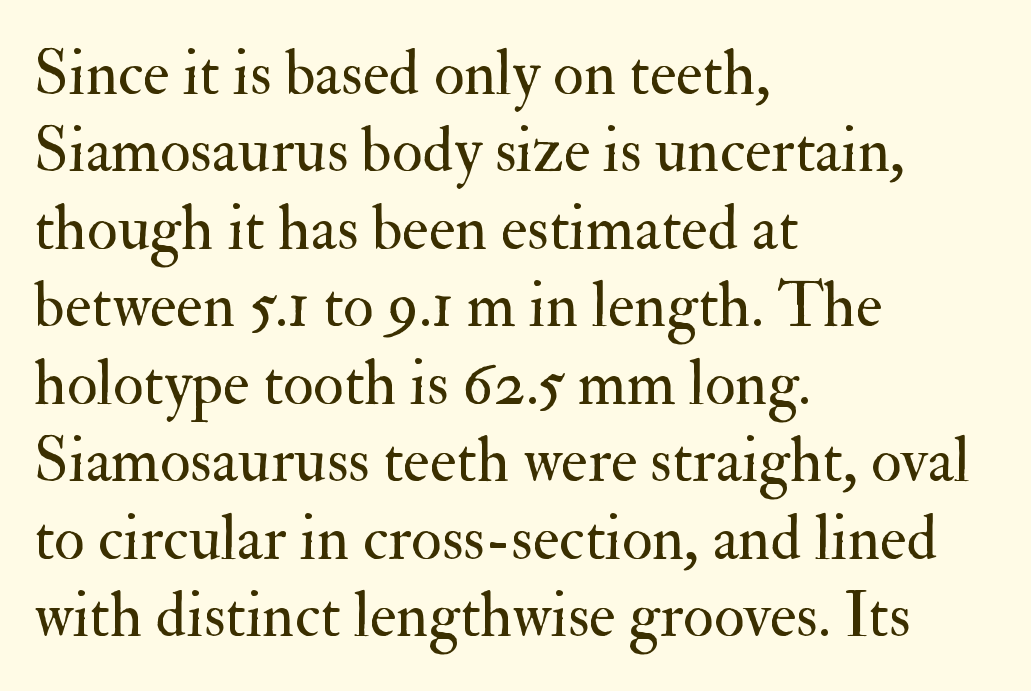
{"serif": "yes", "italic": "no", "bold": "no", "weight": "regular", "width": "normal", "stroke_contrast": "medium", "x_height": "small", "monospaced": "no", "underline": "no", "align": "left", "line_spacing_ratio": 1.23, "letter_spacing": "normal", "letter_spacing_em": 0.0, "glyph_px": 63}
